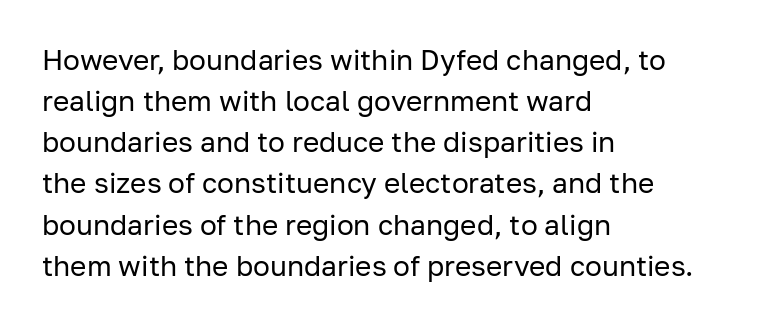
{"serif": "no", "italic": "no", "bold": "no", "weight": "regular", "width": "normal", "stroke_contrast": "low", "x_height": "medium", "monospaced": "no", "underline": "no", "align": "left", "line_spacing": "normal", "line_spacing_ratio": 1.47, "letter_spacing": "normal", "letter_spacing_em": 0.0, "glyph_px": 28}
